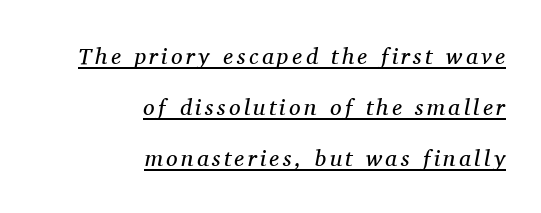
The image shows 23 px text type, italic (leaning right); set right-aligned, loose line spacing (2.21x), underlined.
